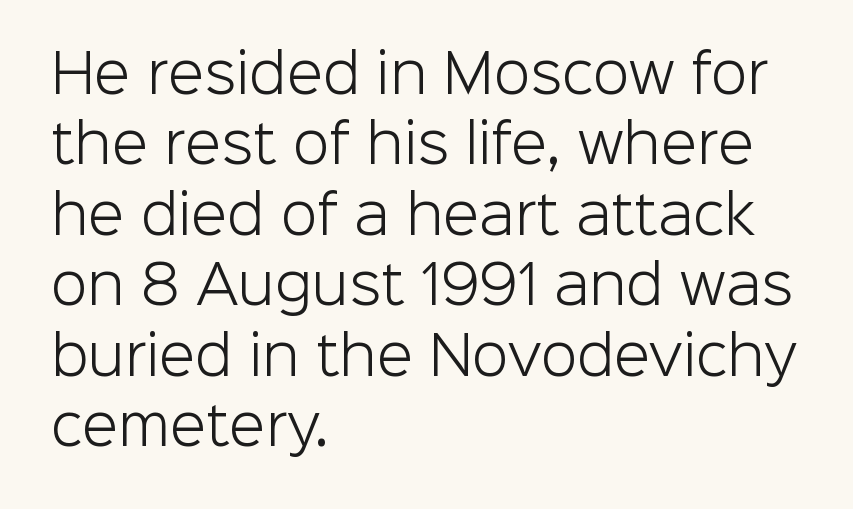
The image shows 53 px light sans-serif type, upright; set left-aligned, normal line spacing (1.33x), normal letter spacing, not underlined; low stroke contrast and a medium x-height.
